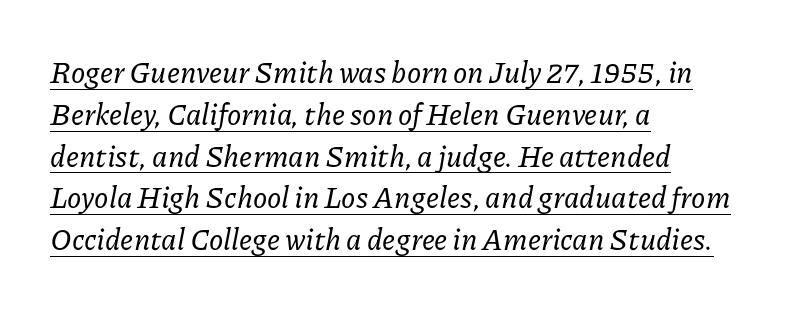
{"serif": "yes", "italic": "yes", "lean": "right", "slant_degrees": 11, "width": "normal", "stroke_contrast": "low", "x_height": "medium", "monospaced": "no", "underline": "yes", "align": "left", "line_spacing": "normal", "line_spacing_ratio": 1.44, "letter_spacing": "normal", "letter_spacing_em": 0.0, "glyph_px": 29}
